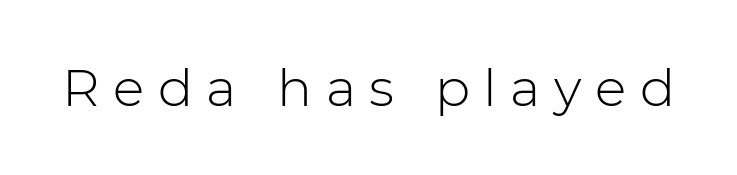
Q: Is the text bold? A: No.
Q: Is the text italic (slanted)? A: No, it is upright.
Q: Is the typeface a serif or a sans-serif typeface? A: Sans-serif.
Q: Is the text underlined? A: No.
Q: Is the spacing between letters normal or unusually wide? A: Unusually wide.
Q: Width (condensed, normal, or wide)? A: Normal.
Q: Stroke contrast? A: Low.
Q: x-height? A: Medium.
Q: Monospaced? A: No.
